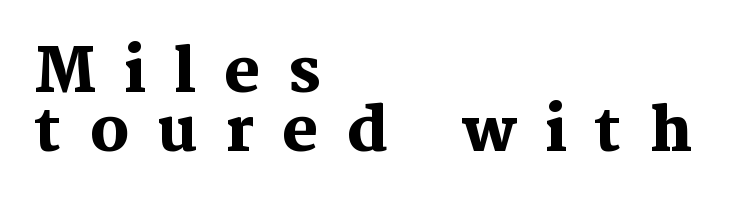
The image shows 61 px heavy serif type, upright; set left-aligned, tight line spacing (0.96x), unusually wide letter spacing (+0.46 em), not underlined; medium stroke contrast and a medium x-height.
